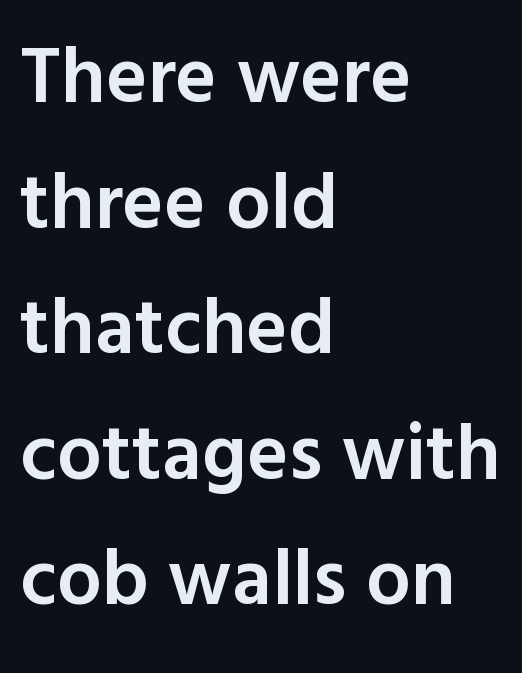
{"serif": "no", "italic": "no", "bold": "semi", "weight": "semibold", "width": "normal", "x_height": "medium", "monospaced": "no", "underline": "no", "align": "left", "line_spacing": "normal", "line_spacing_ratio": 1.59, "letter_spacing": "normal", "letter_spacing_em": 0.0, "glyph_px": 79}
